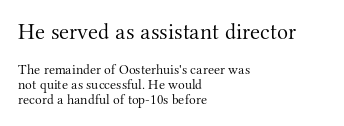
{"italic": "no", "bold": "no", "underline": "no", "align": "left", "line_spacing": "tight", "line_spacing_ratio": 1.07, "letter_spacing": "normal", "letter_spacing_em": 0.0, "larger_block": "first", "size_ratio": 1.64, "glyph_px": 23}
